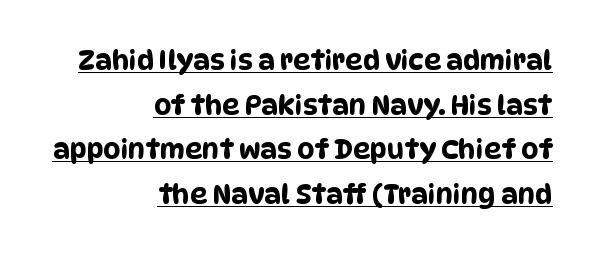
{"underline": "yes", "align": "right", "line_spacing": "normal", "line_spacing_ratio": 1.65, "letter_spacing": "normal", "letter_spacing_em": 0.0, "glyph_px": 27}
